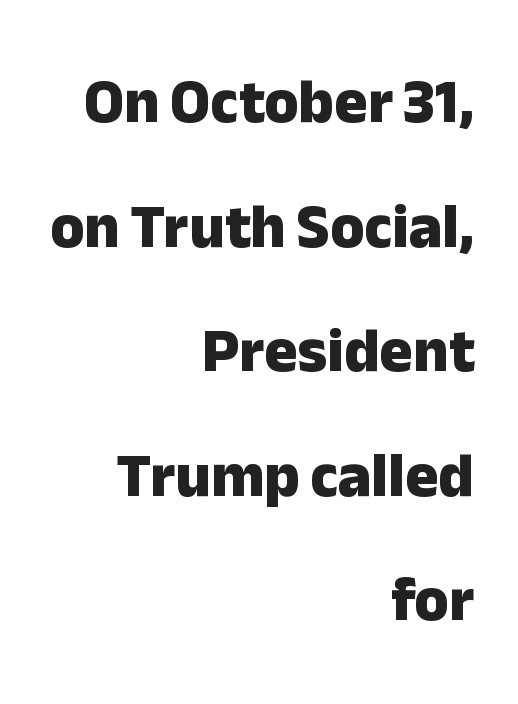
The image shows 62 px heavy sans-serif type, upright; set right-aligned, loose line spacing (2.01x), normal letter spacing, not underlined; low stroke contrast and a medium x-height.
